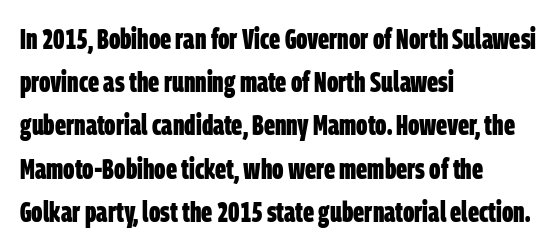
Q: Is the text bold? A: Yes.
Q: Is the typeface a serif or a sans-serif typeface? A: Sans-serif.
Q: Is the text underlined? A: No.
Q: How is the paragraph aligned? A: Left-aligned.
Q: Is the spacing between letters normal or unusually wide? A: Normal.
Q: Is the spacing between lines tight, normal or loose? A: Normal.
Q: Width (condensed, normal, or wide)? A: Condensed.
Q: Stroke contrast? A: Low.
Q: x-height? A: Large.
Q: Monospaced? A: No.
